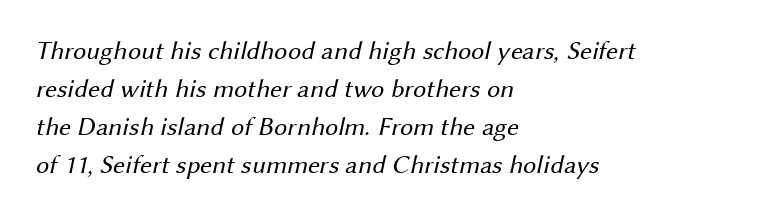
Q: Is the text bold? A: No.
Q: Is the text underlined? A: No.
Q: How is the paragraph aligned? A: Left-aligned.
Q: Is the spacing between letters normal or unusually wide? A: Normal.
Q: Is the spacing between lines tight, normal or loose? A: Normal.
